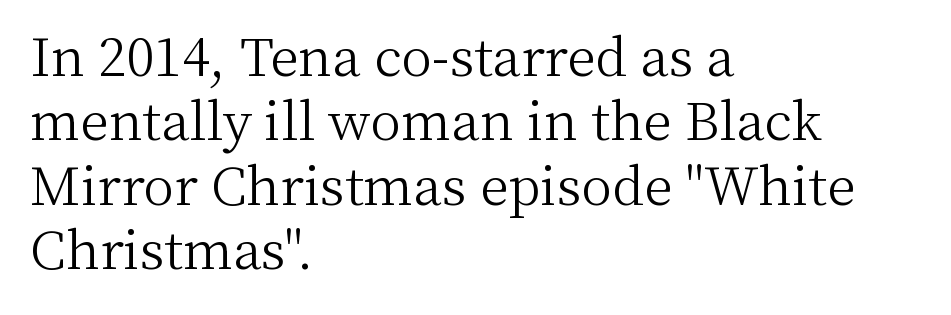
The image shows 52 px light serif type, upright; set left-aligned, line spacing 1.24x, normal letter spacing, not underlined; medium stroke contrast and a medium x-height.
